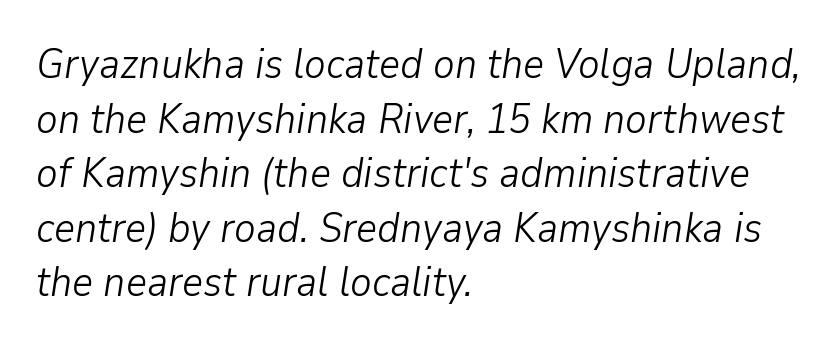
Q: Is the text bold? A: No.
Q: Is the text italic (slanted)? A: Yes, it leans right by about 9 degrees.
Q: Is the text underlined? A: No.
Q: How is the paragraph aligned? A: Left-aligned.
Q: Is the spacing between letters normal or unusually wide? A: Normal.
Q: Is the spacing between lines tight, normal or loose? A: Normal.
Q: Width (condensed, normal, or wide)? A: Normal.
Q: Stroke contrast? A: Low.
Q: x-height? A: Medium.
Q: Monospaced? A: No.
